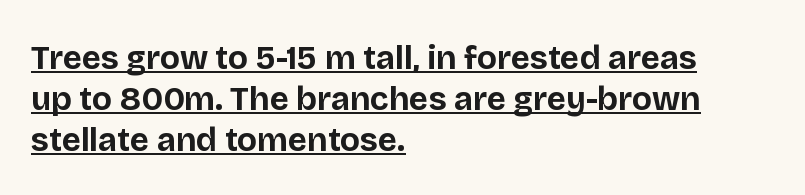
{"serif": "no", "italic": "no", "bold": "yes", "weight": "bold", "width": "normal", "stroke_contrast": "low", "x_height": "large", "monospaced": "no", "underline": "yes", "align": "left", "line_spacing_ratio": 1.24, "letter_spacing": "normal", "letter_spacing_em": 0.0, "glyph_px": 33}
